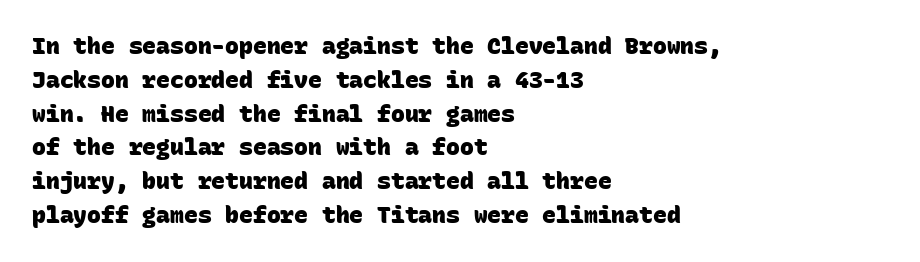
The block of text has a typical density, with ordinary space between rows. Words appear dense and cohesive because spacing is normal. A classic flush-left, rag-right setting is used for this passage. Summary of weight: heavy, a full bold. The string is rendered with underlining switched off.
